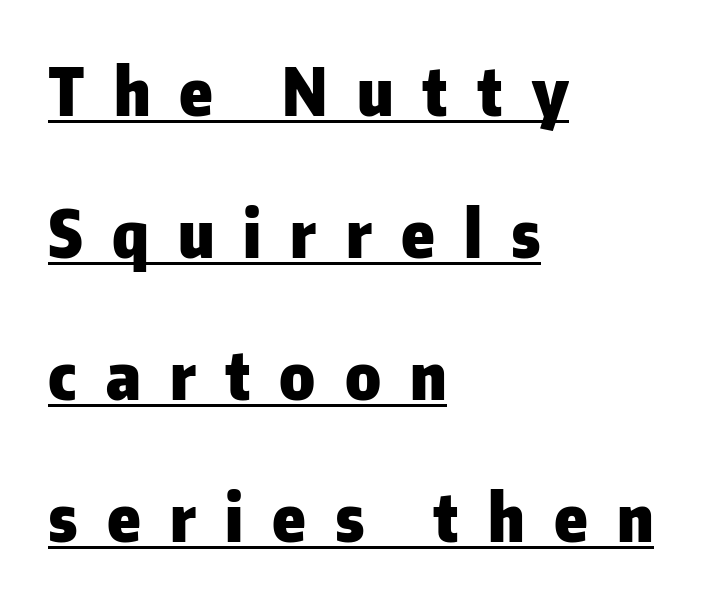
{"serif": "no", "italic": "no", "bold": "yes", "weight": "heavy", "width": "normal", "stroke_contrast": "low", "x_height": "medium", "monospaced": "no", "underline": "yes", "align": "left", "line_spacing": "loose", "line_spacing_ratio": 2.15, "letter_spacing": "wide", "letter_spacing_em": 0.44, "glyph_px": 66}
